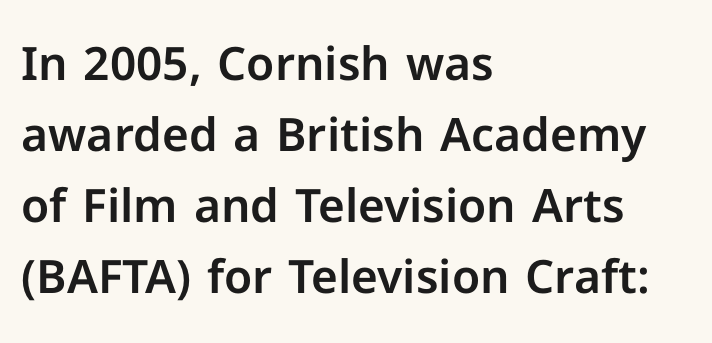
{"serif": "no", "italic": "no", "width": "normal", "stroke_contrast": "low", "x_height": "medium", "monospaced": "no", "underline": "no", "align": "left", "line_spacing": "normal", "line_spacing_ratio": 1.54, "letter_spacing": "normal", "letter_spacing_em": 0.0, "glyph_px": 46}
